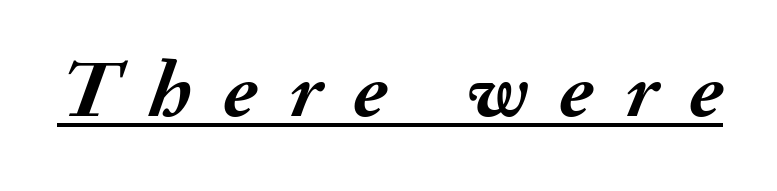
{"italic": "yes", "lean": "right", "slant_degrees": 20, "bold": "yes", "weight": "semibold", "width": "normal", "stroke_contrast": "medium", "x_height": "small", "monospaced": "no", "underline": "yes", "letter_spacing": "wide", "letter_spacing_em": 0.41, "glyph_px": 80}
